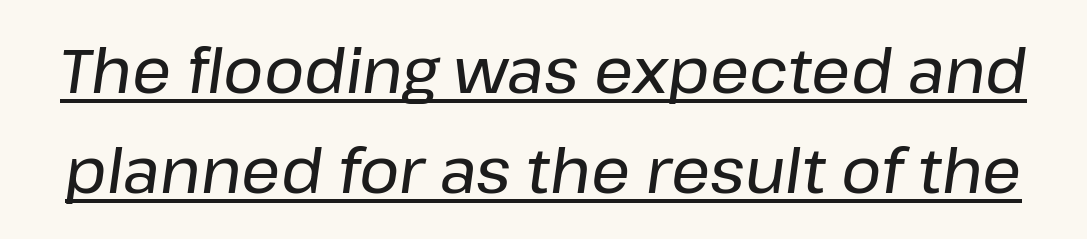
The image shows 61 px text type, italic (leaning right); set normal line spacing (1.64x), normal letter spacing, underlined; low stroke contrast and a medium x-height.
